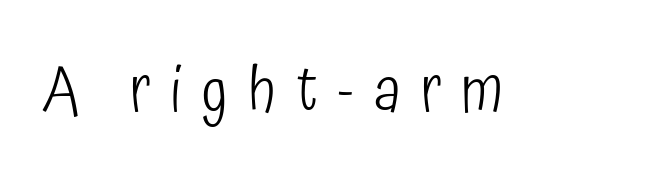
Ordinary non-slanted type is in use. Weight: not bold — regular or lighter. Look at the bottom of the vertical strokes: they stop flat, with no serifs. Just letters on the line, the space beneath them empty.
